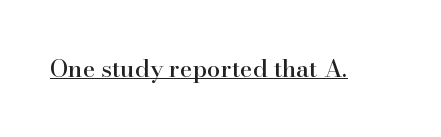
{"italic": "no", "underline": "yes", "letter_spacing": "normal", "letter_spacing_em": 0.0, "glyph_px": 24}
